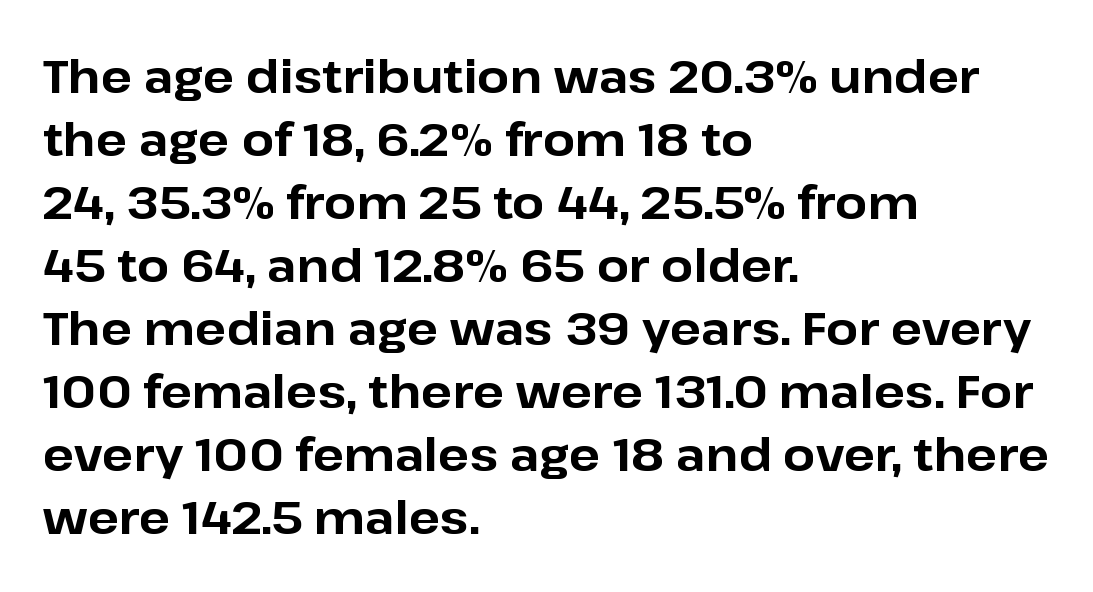
The image shows 46 px bold sans-serif type, upright; set left-aligned, normal line spacing (1.37x), normal letter spacing, not underlined; low stroke contrast and a medium x-height.
